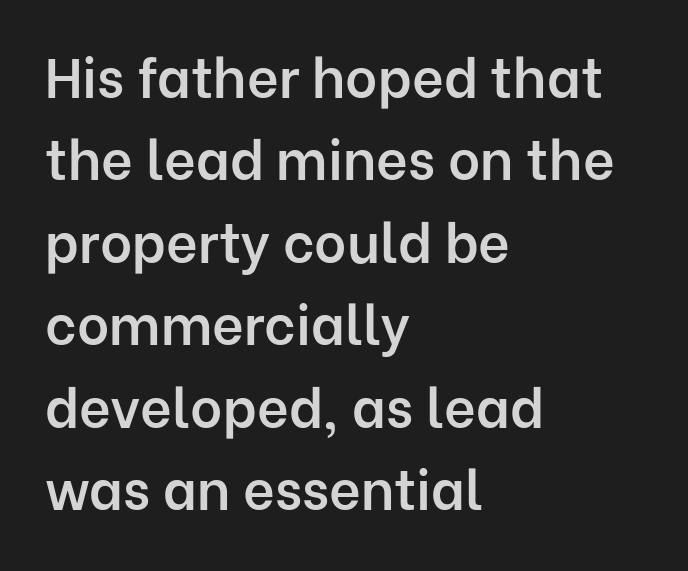
Compared with an ordinary text face, these strokes are moderately heavier — a semibold. Think of a printed novel: that variable character pitch is what you see here. The rendering anchors every line to the left-hand side. This is sans-serif lettering, the kind often seen on screens and signage. Ascenders rise straight up at ninety degrees.
